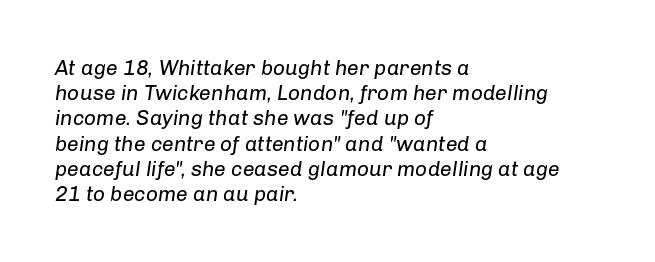
Q: Is the text bold? A: No.
Q: Is the text italic (slanted)? A: Yes, it leans right by about 8 degrees.
Q: Is the text underlined? A: No.
Q: How is the paragraph aligned? A: Left-aligned.
Q: Is the spacing between letters normal or unusually wide? A: Normal.
